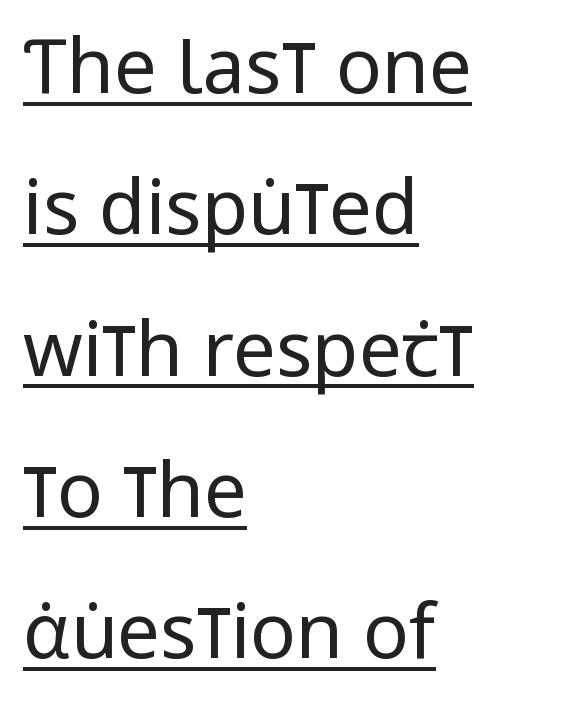
{"serif": "no", "italic": "no", "bold": "no", "weight": "regular", "width": "condensed", "stroke_contrast": "low", "x_height": "large", "monospaced": "no", "underline": "yes", "align": "left", "line_spacing_ratio": 1.86, "letter_spacing": "normal", "letter_spacing_em": 0.0, "glyph_px": 76}
